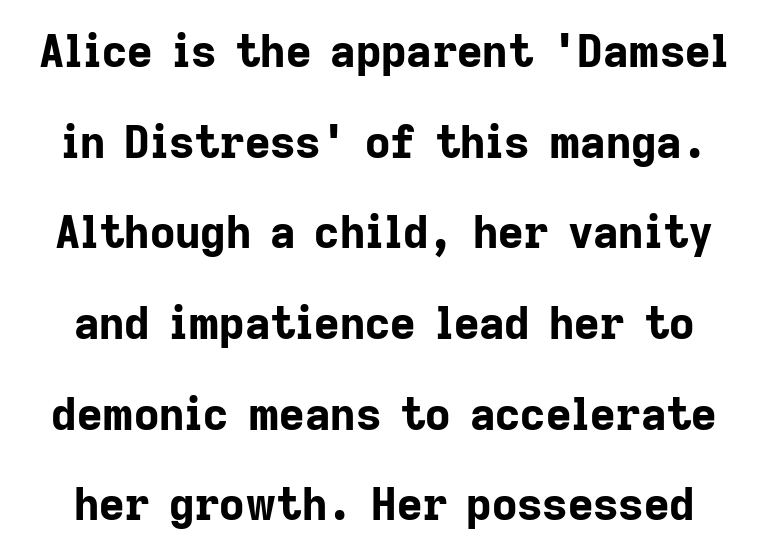
{"serif": "no", "italic": "no", "bold": "yes", "weight": "bold", "width": "normal", "stroke_contrast": "low", "x_height": "medium", "monospaced": "no", "underline": "no", "line_spacing": "loose", "line_spacing_ratio": 2.06, "letter_spacing": "normal", "letter_spacing_em": 0.0, "glyph_px": 44}
